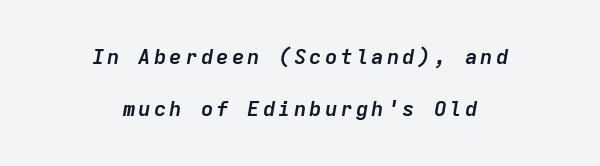
Q: Is the text bold? A: Yes.
Q: Is the text italic (slanted)? A: Yes, it leans right by about 9 degrees.
Q: Is the text underlined? A: No.
Q: How is the paragraph aligned? A: Centered.
Q: Is the spacing between lines tight, normal or loose? A: Loose.
